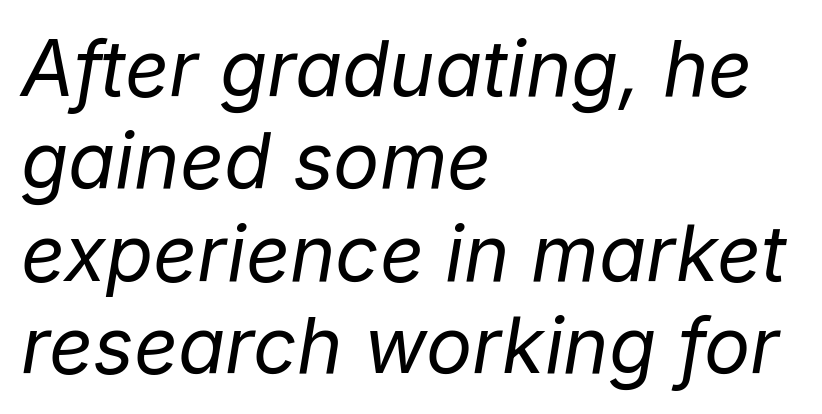
{"italic": "yes", "lean": "right", "slant_degrees": 9, "bold": "no", "weight": "regular", "width": "normal", "stroke_contrast": "low", "x_height": "medium", "monospaced": "no", "underline": "no", "align": "left", "line_spacing_ratio": 1.2, "letter_spacing": "normal", "letter_spacing_em": 0.0, "glyph_px": 77}
